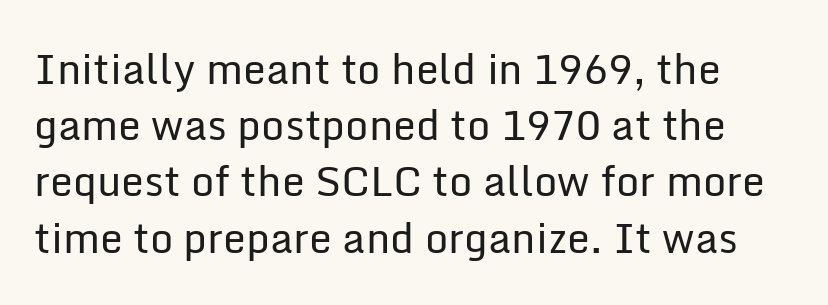
Q: Is the text bold? A: No.
Q: Is the text italic (slanted)? A: No, it is upright.
Q: Is the typeface a serif or a sans-serif typeface? A: Sans-serif.
Q: Is the text underlined? A: No.
Q: Is the spacing between letters normal or unusually wide? A: Normal.
Q: Is the spacing between lines tight, normal or loose? A: Normal.
Q: Width (condensed, normal, or wide)? A: Normal.
Q: Stroke contrast? A: Low.
Q: x-height? A: Medium.
Q: Monospaced? A: No.
